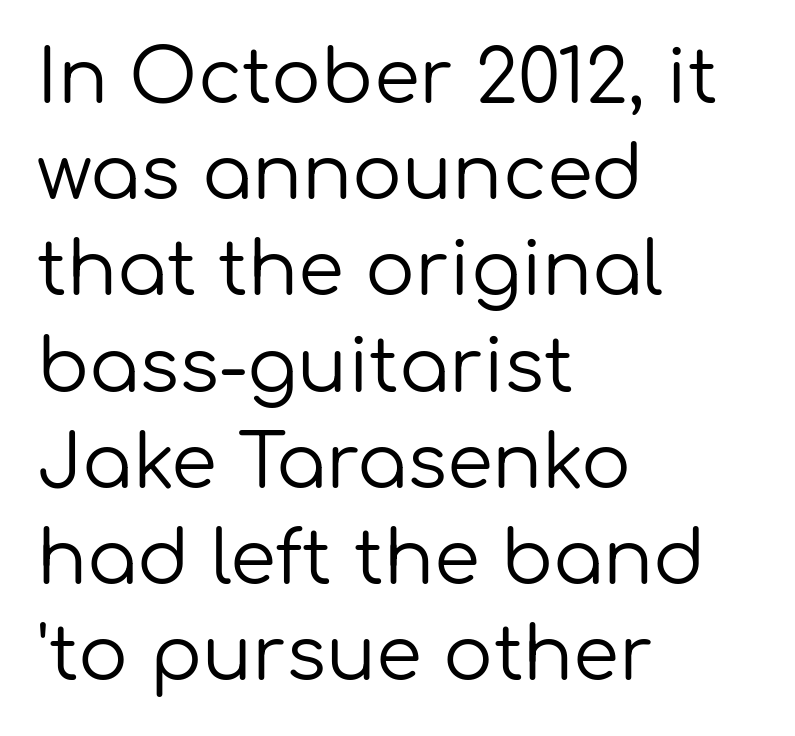
Q: Is the text bold? A: No.
Q: Is the text italic (slanted)? A: No, it is upright.
Q: Is the typeface a serif or a sans-serif typeface? A: Sans-serif.
Q: Is the text underlined? A: No.
Q: How is the paragraph aligned? A: Left-aligned.
Q: Is the spacing between letters normal or unusually wide? A: Normal.
Q: Is the spacing between lines tight, normal or loose? A: Normal.
Q: Width (condensed, normal, or wide)? A: Normal.
Q: Stroke contrast? A: Low.
Q: x-height? A: Medium.
Q: Monospaced? A: No.
